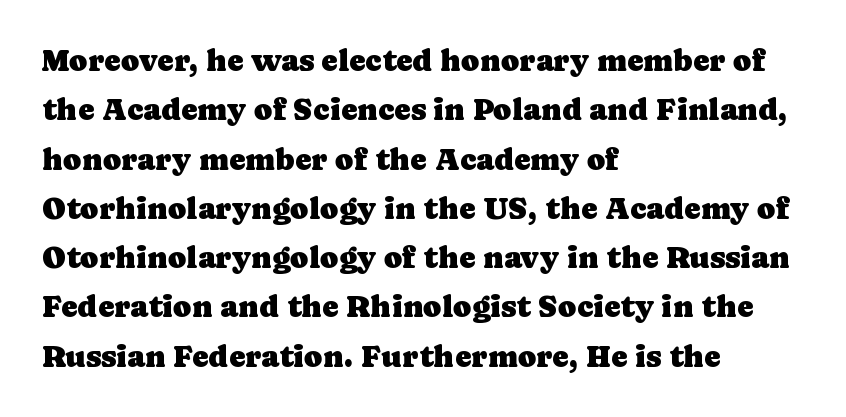
Q: Is the text italic (slanted)? A: No, it is upright.
Q: Is the typeface a serif or a sans-serif typeface? A: Serif.
Q: Is the text underlined? A: No.
Q: How is the paragraph aligned? A: Left-aligned.
Q: Is the spacing between letters normal or unusually wide? A: Normal.
Q: Is the spacing between lines tight, normal or loose? A: Normal.
Q: Width (condensed, normal, or wide)? A: Normal.
Q: Stroke contrast? A: Low.
Q: x-height? A: Medium.
Q: Monospaced? A: No.
